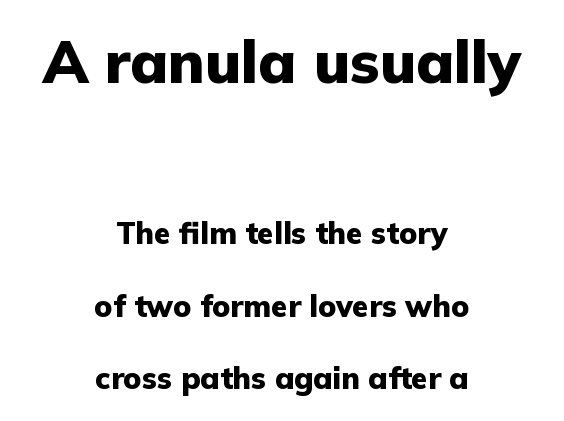
Q: Is the text bold? A: Yes.
Q: Is the text italic (slanted)? A: No, it is upright.
Q: Is the typeface a serif or a sans-serif typeface? A: Sans-serif.
Q: Is the text underlined? A: No.
Q: How is the paragraph aligned? A: Centered.
Q: Is the spacing between letters normal or unusually wide? A: Normal.
Q: Is the spacing between lines tight, normal or loose? A: Loose.
Q: Which block of text is set in a larger size, the first (top) or the second (bottom)? A: The first (top) one.
Q: Width (condensed, normal, or wide)? A: Normal.
Q: Stroke contrast? A: Low.
Q: x-height? A: Medium.
Q: Monospaced? A: No.
